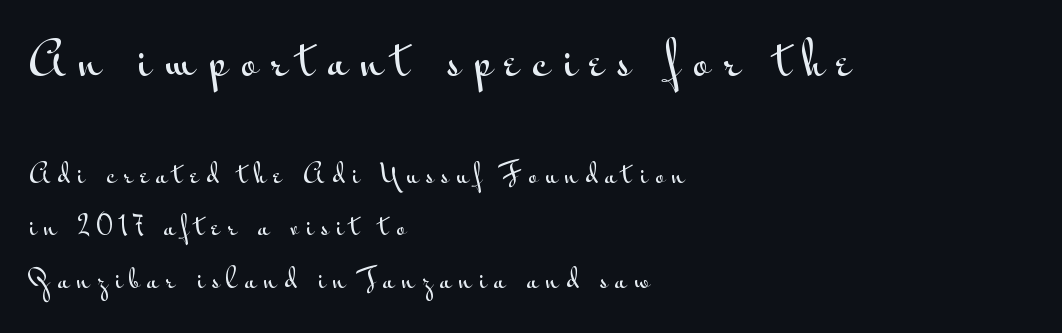
The lines are spread far apart with generous leading. A student would call this left alignment; a typographer would say flush left, rag right. Scale decreases going downward across the two blocks. Grotesque or geometric, the face here clearly has no serifs.
